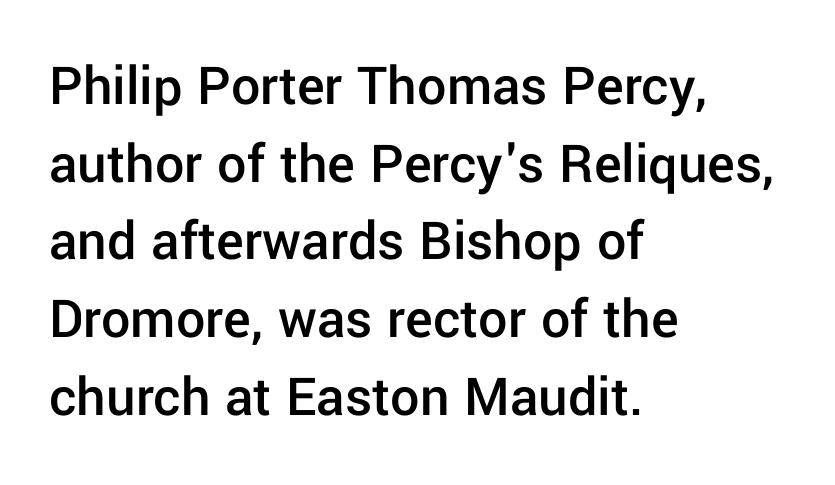
The image shows 58 px semibold sans-serif type, upright; set left-aligned, normal line spacing (1.34x), normal letter spacing, not underlined; low stroke contrast and a medium x-height.
